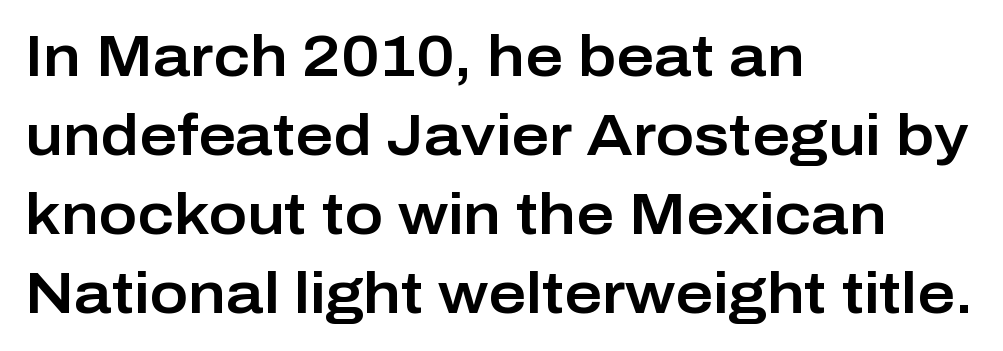
Q: Is the text italic (slanted)? A: No, it is upright.
Q: Is the typeface a serif or a sans-serif typeface? A: Sans-serif.
Q: Is the text underlined? A: No.
Q: How is the paragraph aligned? A: Left-aligned.
Q: Is the spacing between letters normal or unusually wide? A: Normal.
Q: Is the spacing between lines tight, normal or loose? A: Normal.
Q: Width (condensed, normal, or wide)? A: Normal.
Q: Stroke contrast? A: Low.
Q: x-height? A: Medium.
Q: Monospaced? A: No.
